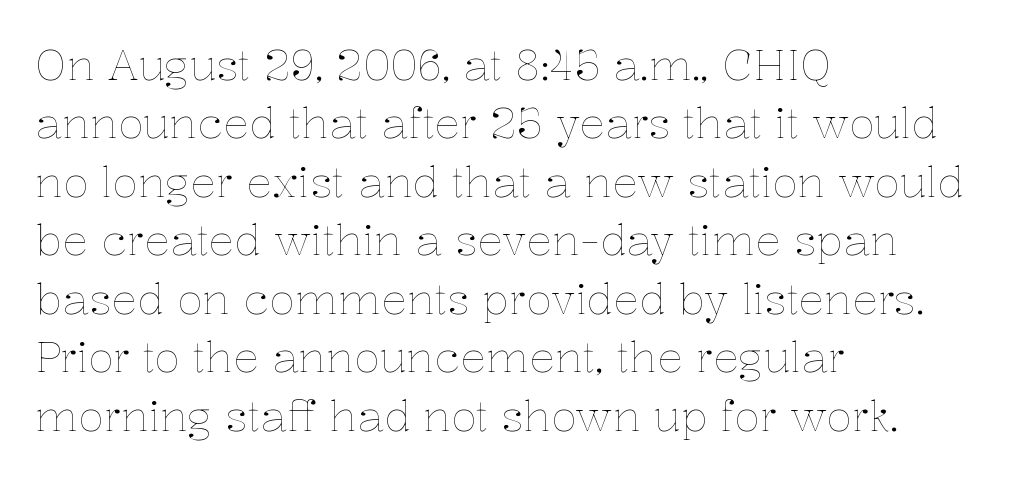
The image shows 43 px thin type, upright; set left-aligned, normal line spacing (1.36x), normal letter spacing, not underlined; low stroke contrast and a medium x-height.
